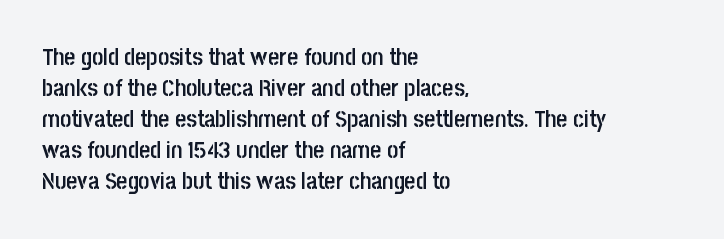
The strip under each line holds only bare page. Default kerning and tracking; the words read as compact shapes. This is the regular roman posture of the typeface. Regular leading. One-word summary of the alignment: left.
